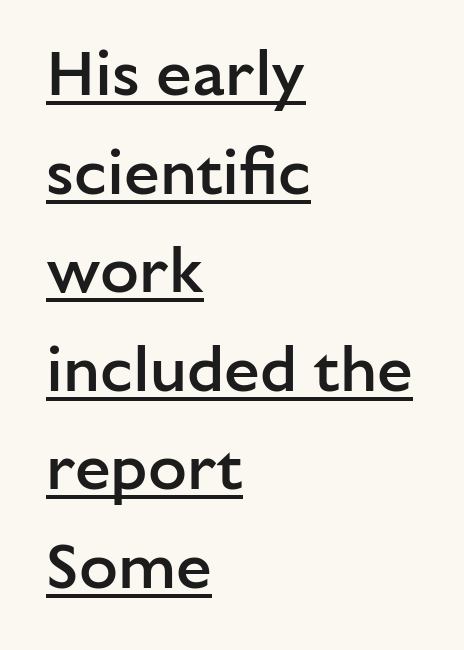
{"serif": "no", "italic": "no", "bold": "semi", "weight": "semibold", "width": "normal", "stroke_contrast": "low", "x_height": "medium", "monospaced": "no", "underline": "yes", "align": "left", "line_spacing": "normal", "line_spacing_ratio": 1.54, "letter_spacing": "normal", "letter_spacing_em": 0.0, "glyph_px": 64}
